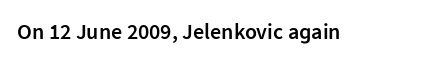
There is no visible air inserted between adjacent glyphs. The characters look somewhat weighty, a semibold short of true bold. Check the space under the baseline: it is left empty. Ascenders rise straight up at ninety degrees.
